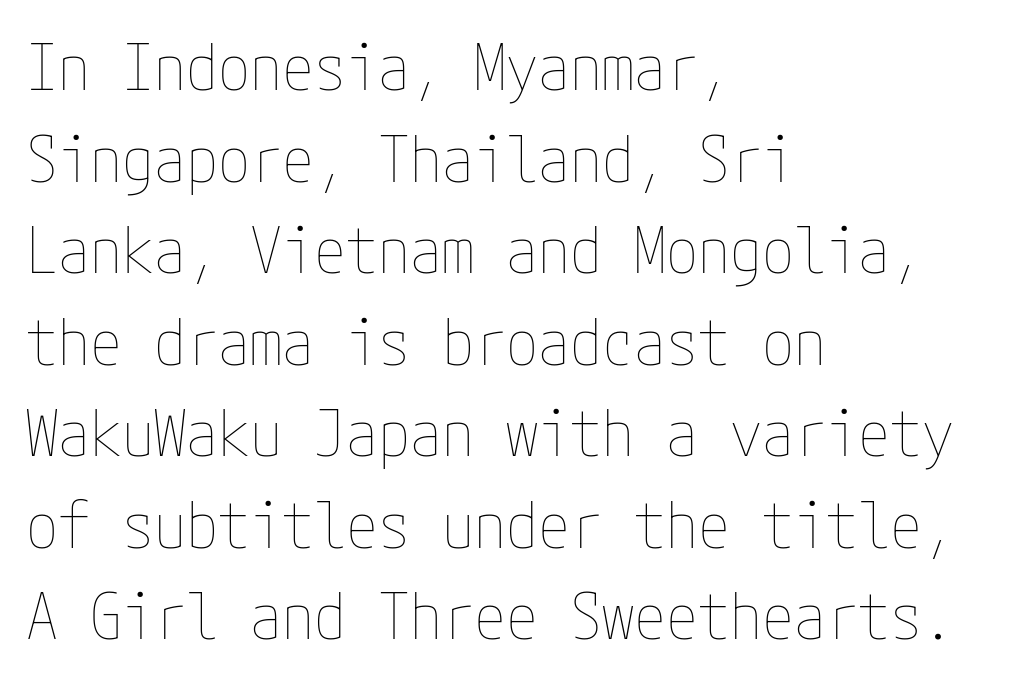
Each stroke keeps to a modest, everyday thickness or less. Bare-footed words on every line. Compared with a centered layout, this one pins lines to the left instead. If you measured baseline to baseline, you'd find a middling distance.
